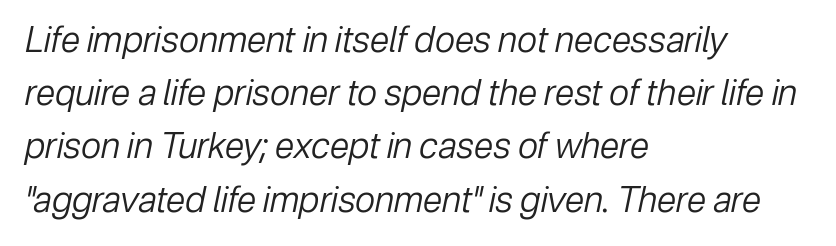
This sample has the flowing, uneven cadence of proportional lettering. Honestly, the row spacing looks completely unremarkable. The typography opts for an oblique posture over an upright one. The space directly below the letters is spotless. This reads as an unemphasized weight, regular at the heaviest. Teacher's note: observe the even left margin — that is flush-left alignment.
